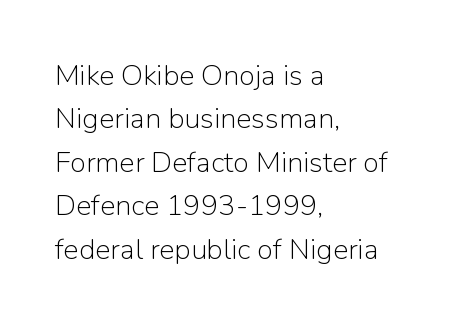
These glyphs show unthickened strokes, regular width or finer. Check where the strokes stop: nothing finishes them off — pure sans. Is this a fixed-width face? No — the glyphs have proportional, varying widths. Horizontally, the lines are justified to the leading edge only. Descenders are the only things crossing below the line.
